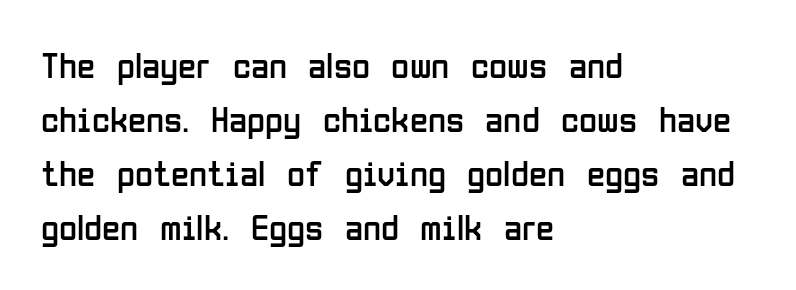
{"serif": "no", "italic": "no", "bold": "no", "weight": "regular", "width": "condensed", "stroke_contrast": "low", "x_height": "medium", "monospaced": "no", "underline": "no", "align": "left", "line_spacing": "normal", "line_spacing_ratio": 1.46, "letter_spacing": "normal", "letter_spacing_em": 0.0, "glyph_px": 37}
